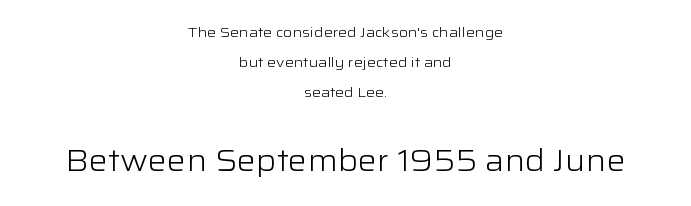
The image shows 30 px light, wide sans-serif type, upright; set centered, loose line spacing (2.16x), normal letter spacing, not underlined; the second (bottom) block is 2.14x larger; low stroke contrast and a medium x-height.
